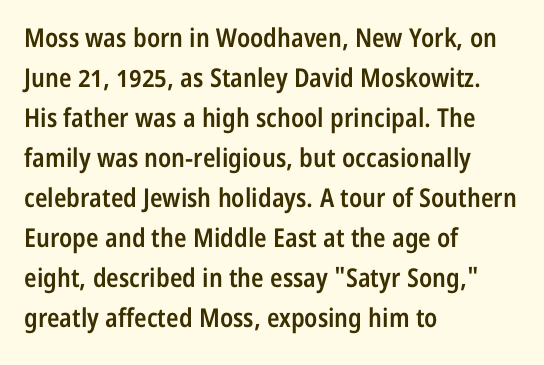
Q: Is the text bold? A: Semi-bold.
Q: Is the text italic (slanted)? A: No, it is upright.
Q: Is the text underlined? A: No.
Q: How is the paragraph aligned? A: Left-aligned.
Q: Is the spacing between letters normal or unusually wide? A: Normal.
Q: Is the spacing between lines tight, normal or loose? A: Normal.
